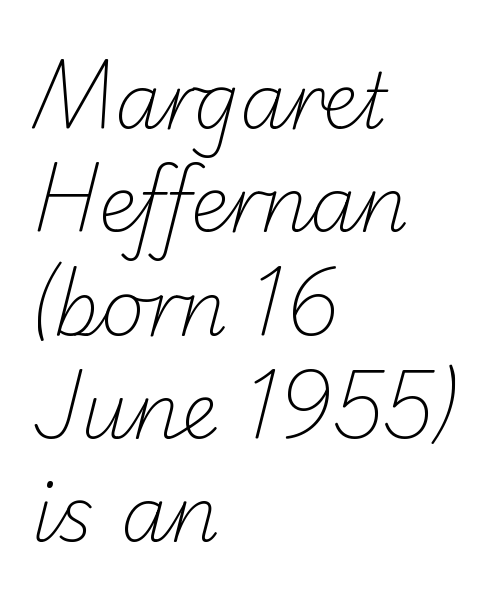
Q: Is the text bold? A: No.
Q: Is the typeface a serif or a sans-serif typeface? A: Sans-serif.
Q: Is the text underlined? A: No.
Q: How is the paragraph aligned? A: Left-aligned.
Q: Is the spacing between letters normal or unusually wide? A: Normal.
Q: Is the spacing between lines tight, normal or loose? A: Normal.
Q: Width (condensed, normal, or wide)? A: Normal.
Q: Stroke contrast? A: Low.
Q: x-height? A: Small.
Q: Monospaced? A: No.
